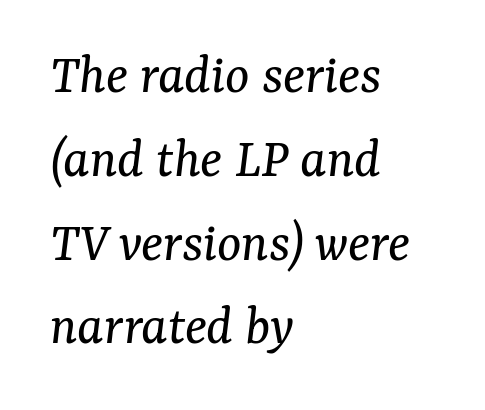
Leading: standard. A student would call this left alignment; a typographer would say flush left, rag right. The font sits on the lighter half of the weight spectrum, regular included. Unlike a clean sans, this face finishes its strokes with serifs. You could not count columns in this text — the font is proportionally spaced. The zone under the glyphs is completely vacant.
